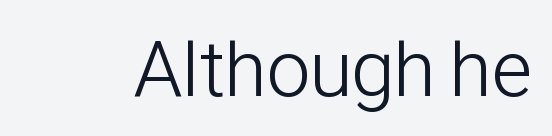
The foot of each line stays bare and open. Each word holds together tightly as a unit, with standard inter-letter gaps. The letters advance in unequal steps, a hallmark of proportional type. No italicization has been applied; the sample stays upright.
